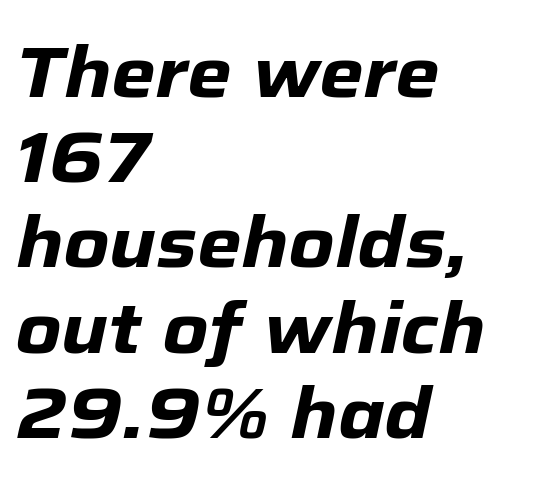
{"italic": "yes", "lean": "right", "slant_degrees": 12, "bold": "yes", "weight": "heavy", "width": "normal", "stroke_contrast": "low", "x_height": "medium", "monospaced": "no", "underline": "no", "align": "left", "line_spacing_ratio": 1.2, "letter_spacing": "normal", "letter_spacing_em": 0.0, "glyph_px": 71}
